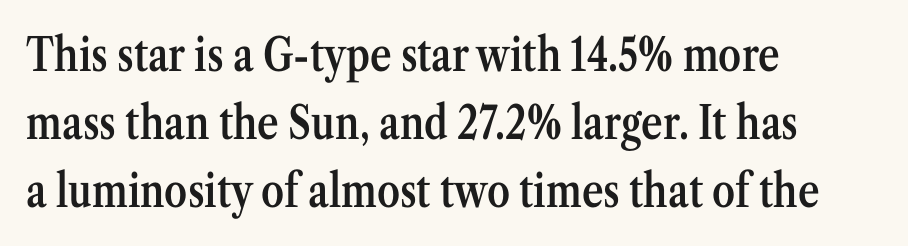
The image shows 46 px semibold, condensed serif type, upright; set left-aligned, normal line spacing (1.48x), normal letter spacing, not underlined; medium stroke contrast and a medium x-height.
